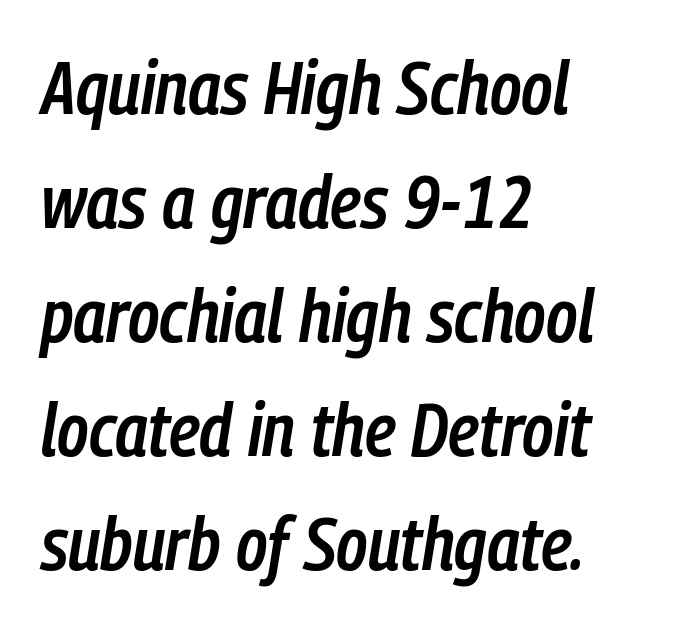
The image shows 75 px semibold, condensed type, italic (leaning right); set left-aligned, normal line spacing (1.52x), normal letter spacing, not underlined; low stroke contrast and a medium x-height.
